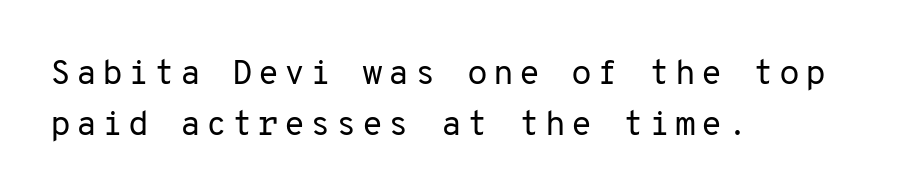
Q: Is the text bold? A: No.
Q: Is the text italic (slanted)? A: No, it is upright.
Q: Is the typeface a serif or a sans-serif typeface? A: Sans-serif.
Q: Is the text underlined? A: No.
Q: How is the paragraph aligned? A: Left-aligned.
Q: Is the spacing between lines tight, normal or loose? A: Normal.
Q: Width (condensed, normal, or wide)? A: Normal.
Q: Stroke contrast? A: Low.
Q: x-height? A: Medium.
Q: Monospaced? A: Yes.
